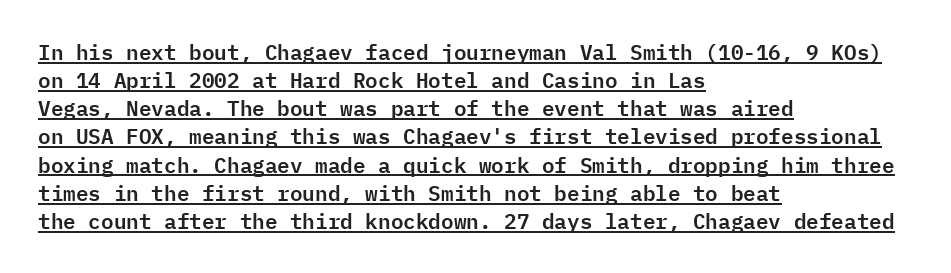
{"italic": "no", "underline": "yes", "align": "left", "line_spacing": "normal", "line_spacing_ratio": 1.34, "letter_spacing": "normal", "letter_spacing_em": 0.0, "glyph_px": 21}
